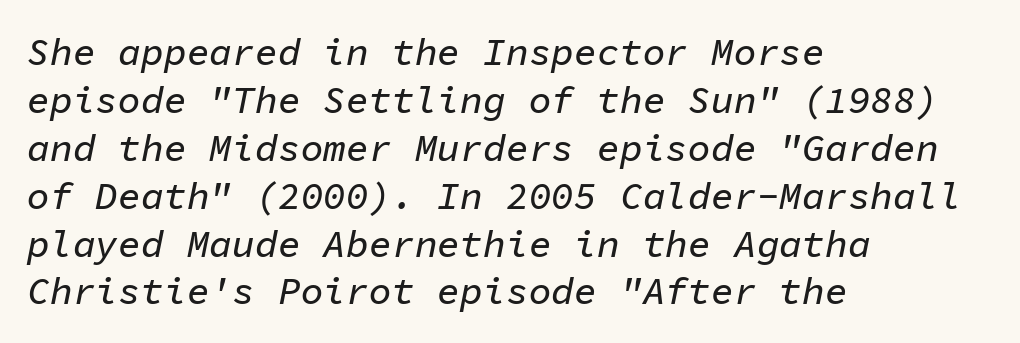
Q: Is the text italic (slanted)? A: Yes, it leans right by about 11 degrees.
Q: Is the text underlined? A: No.
Q: How is the paragraph aligned? A: Left-aligned.
Q: Is the spacing between letters normal or unusually wide? A: Normal.
Q: Is the spacing between lines tight, normal or loose? A: Normal.
Q: Width (condensed, normal, or wide)? A: Normal.
Q: Stroke contrast? A: Low.
Q: x-height? A: Medium.
Q: Monospaced? A: Yes.
